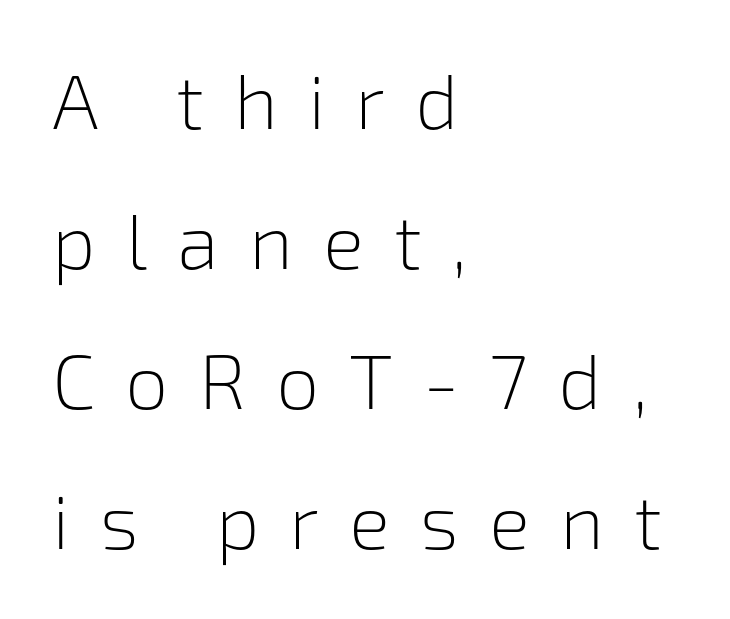
The image shows 77 px light sans-serif type, upright; set left-aligned, line spacing 1.82x, unusually wide letter spacing (+0.39 em), not underlined; low stroke contrast and a medium x-height.
